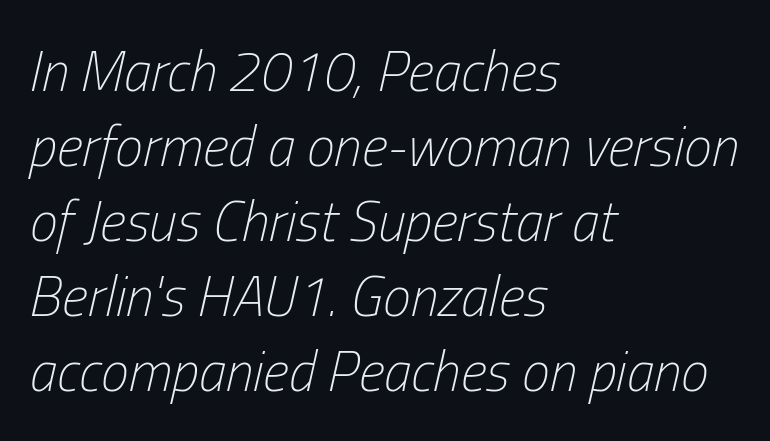
The image shows 56 px light, condensed type, italic (leaning right); set left-aligned, normal line spacing (1.34x), normal letter spacing, not underlined; low stroke contrast and a medium x-height.
